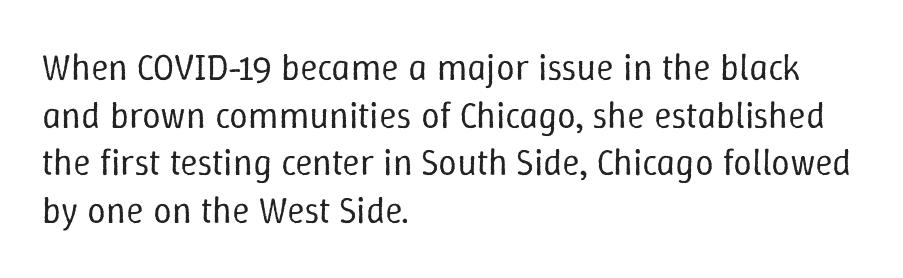
The image shows 37 px regular-weight type, upright; set left-aligned, normal line spacing (1.29x), normal letter spacing, not underlined; low stroke contrast and a medium x-height.
